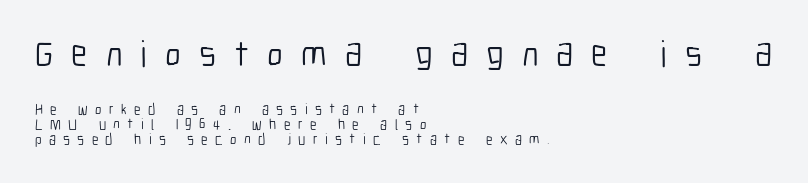
The image shows 37 px light, condensed sans-serif type, upright; set left-aligned, tight line spacing (1.01x), unusually wide letter spacing (+0.49 em), not underlined; the first (top) block is 2.47x larger; low stroke contrast and a medium x-height.
